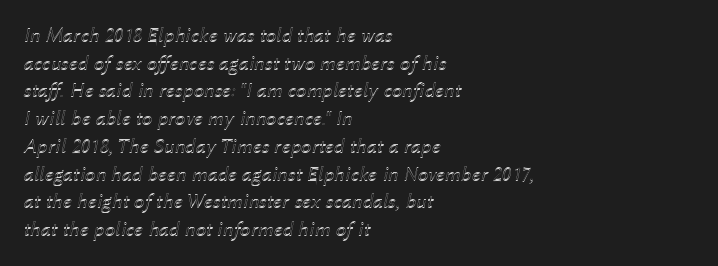
{"italic": "yes", "lean": "right", "slant_degrees": 12, "underline": "no", "align": "left", "line_spacing": "normal", "line_spacing_ratio": 1.32, "letter_spacing": "normal", "letter_spacing_em": 0.0, "glyph_px": 21}
